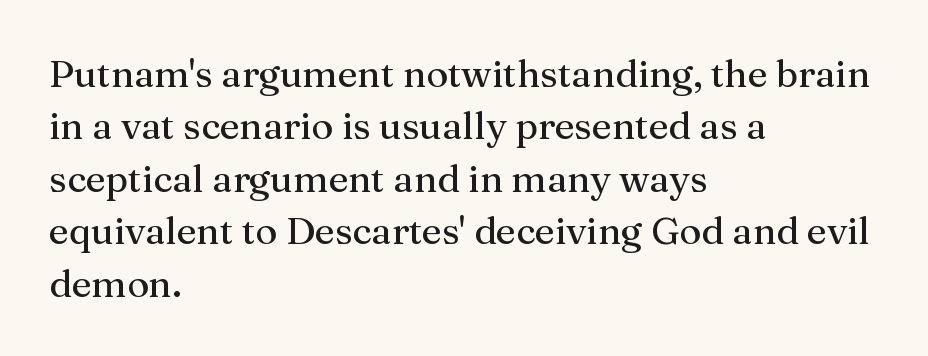
The image shows 38 px regular-weight serif type, upright; set left-aligned, normal line spacing (1.38x), normal letter spacing, not underlined; medium stroke contrast and a medium x-height.
